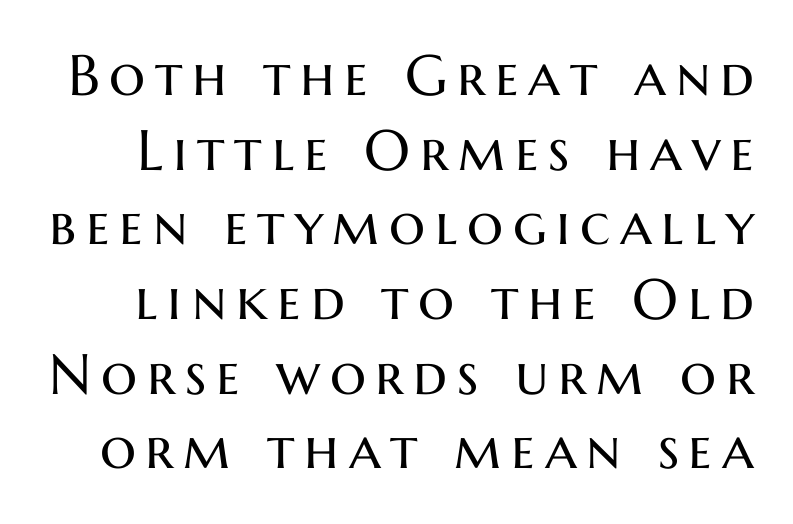
Note the varied advance widths — an 'i' is clearly narrower than an 'm'. Does the type have serifs? No, each stem ends abruptly. If you measured baseline to baseline, you'd find a middling distance. Underline: absent. Counters stay open thanks to moderate or lighter strokes. A typesetter would mark this as roman, not italic.
